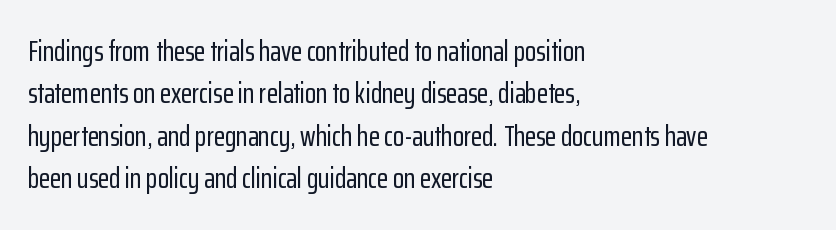
Interline gaps are of average width in this sample. The rendering keeps characters at their native spacing. The setting favours the left margin, as ordinary paragraphs usually do. A typesetter would call this proportional, since set widths differ per character. Nope, not italic — everything's standing straight. Just letters on the line, the space beneath them empty.
